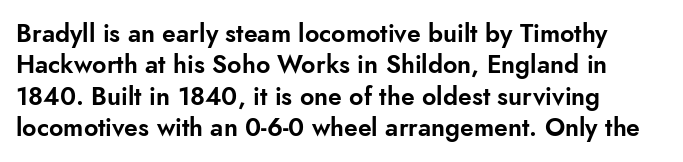
{"italic": "no", "underline": "no", "align": "left", "line_spacing": "normal", "line_spacing_ratio": 1.26, "letter_spacing": "normal", "letter_spacing_em": 0.0, "glyph_px": 25}
